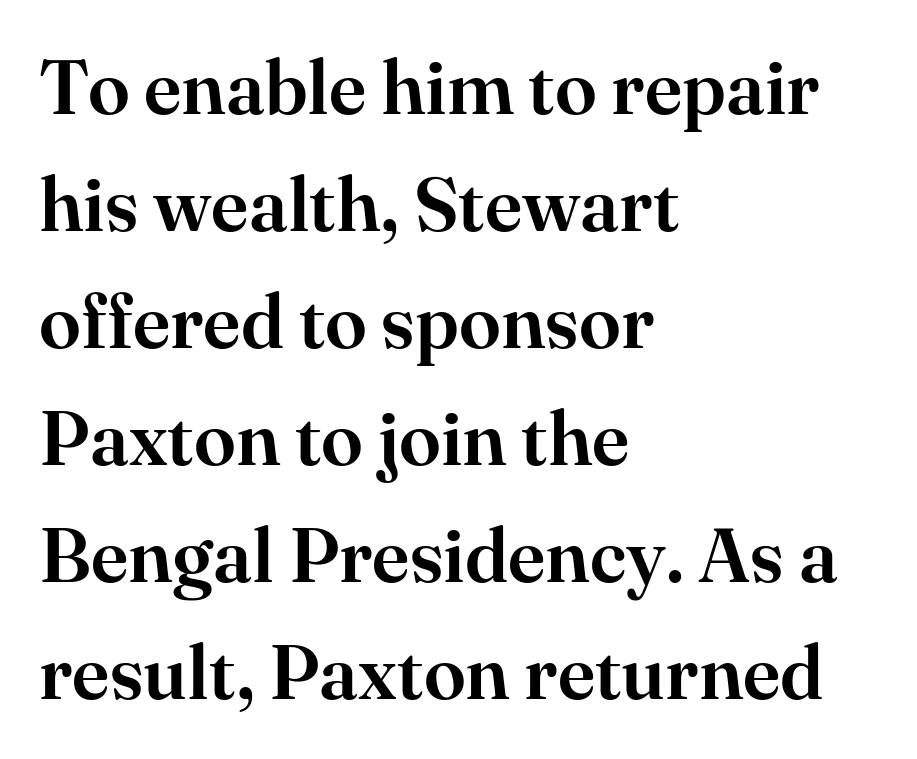
Q: Is the text italic (slanted)? A: No, it is upright.
Q: Is the typeface a serif or a sans-serif typeface? A: Serif.
Q: Is the text underlined? A: No.
Q: How is the paragraph aligned? A: Left-aligned.
Q: Is the spacing between letters normal or unusually wide? A: Normal.
Q: Is the spacing between lines tight, normal or loose? A: Normal.
Q: Width (condensed, normal, or wide)? A: Normal.
Q: Stroke contrast? A: High.
Q: x-height? A: Small.
Q: Monospaced? A: No.
